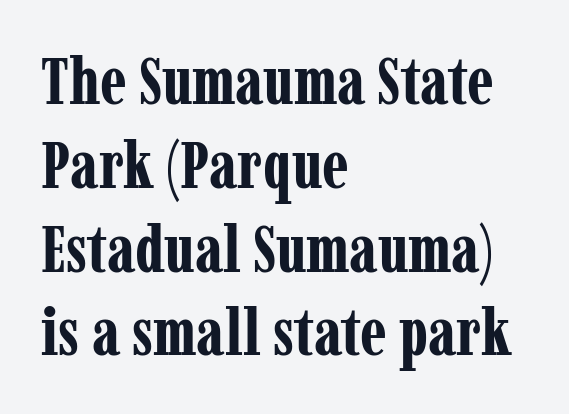
{"serif": "yes", "italic": "no", "bold": "yes", "weight": "bold", "width": "condensed", "stroke_contrast": "low", "x_height": "medium", "monospaced": "no", "underline": "no", "align": "left", "line_spacing": "normal", "line_spacing_ratio": 1.27, "letter_spacing": "normal", "letter_spacing_em": 0.0, "glyph_px": 66}
